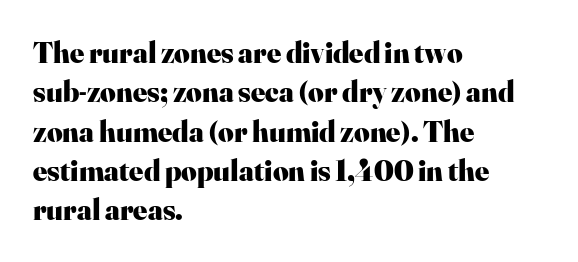
The image shows 30 px heavy serif type, upright; set left-aligned, normal line spacing (1.31x), normal letter spacing, not underlined; high stroke contrast and a small x-height.
